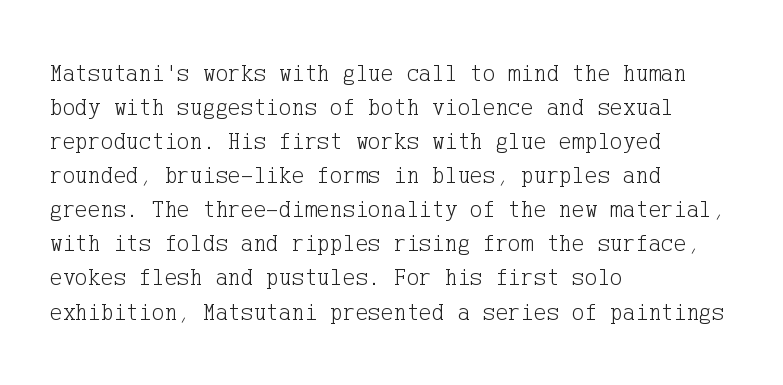
Just letters on the line, the space beneath them empty. The lines sit at an ordinary, default distance from one another. Reading down the block, your eye returns to a fixed left position each line. Think standard paragraph weight, or any step lighter than that.
